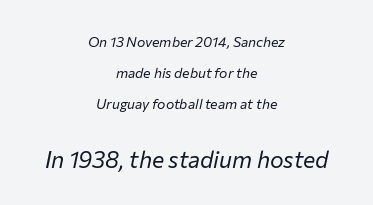
Bold? No — there's no thickening of the strokes. The passage shown is not underscored anywhere. A typesetter would call this leading open, well beyond the default. The following chunk of copy outweighs the initial chunk in type size.
